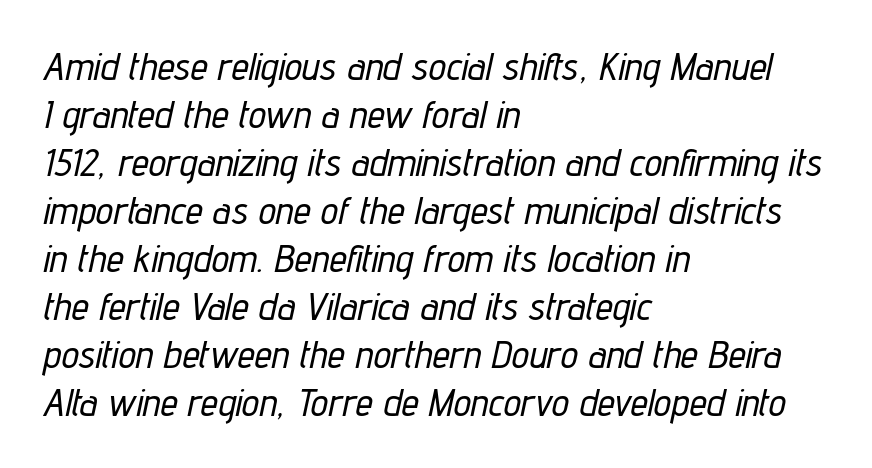
{"italic": "yes", "lean": "right", "slant_degrees": 12, "width": "condensed", "stroke_contrast": "low", "x_height": "medium", "monospaced": "no", "underline": "no", "align": "left", "line_spacing_ratio": 1.23, "letter_spacing": "normal", "letter_spacing_em": 0.0, "glyph_px": 39}
